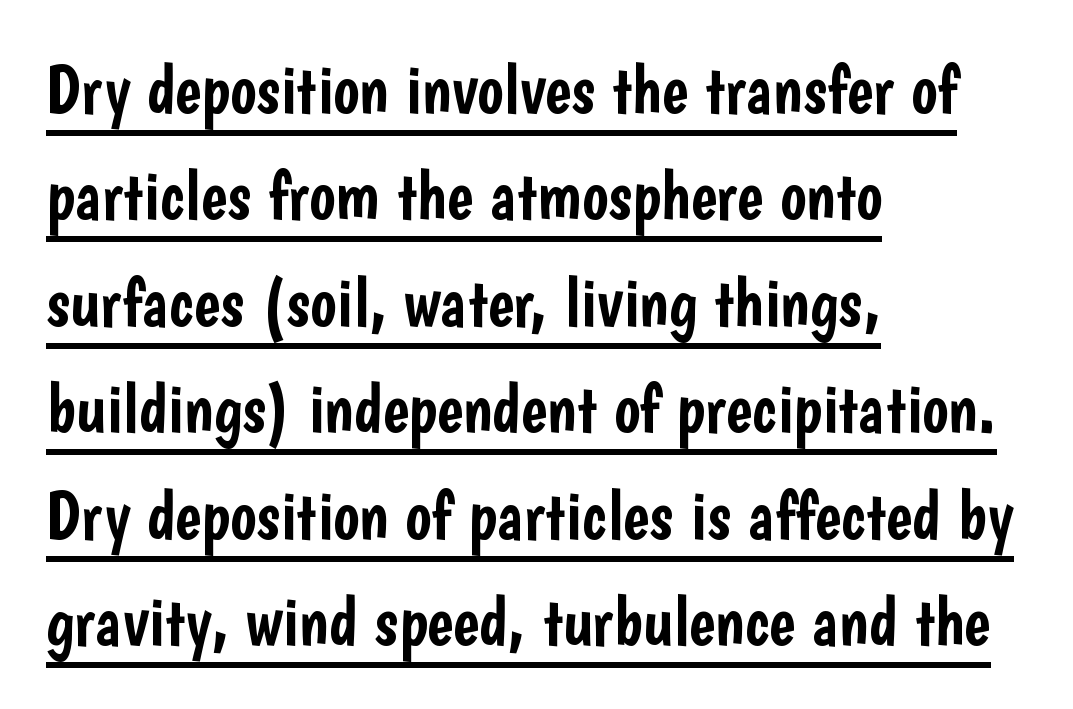
{"serif": "no", "italic": "no", "width": "condensed", "stroke_contrast": "low", "x_height": "medium", "monospaced": "no", "underline": "yes", "align": "left", "line_spacing": "normal", "line_spacing_ratio": 1.52, "letter_spacing": "normal", "letter_spacing_em": 0.0, "glyph_px": 70}
